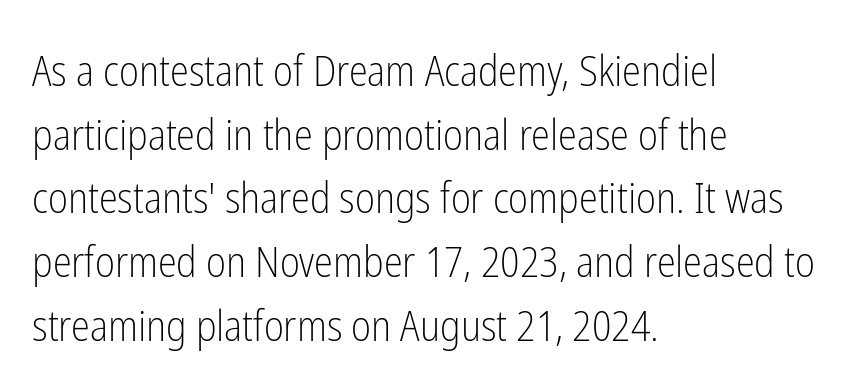
{"serif": "no", "italic": "no", "bold": "no", "weight": "light", "width": "condensed", "stroke_contrast": "low", "x_height": "medium", "monospaced": "no", "underline": "no", "align": "left", "line_spacing": "normal", "line_spacing_ratio": 1.48, "letter_spacing": "normal", "letter_spacing_em": 0.0, "glyph_px": 43}
